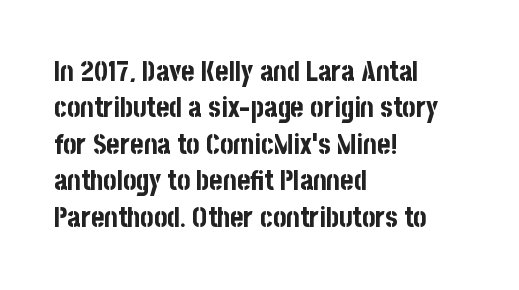
The image shows 28 px bold, condensed sans-serif type, upright; set left-aligned, normal line spacing (1.3x), normal letter spacing, not underlined; low stroke contrast and a large x-height.
